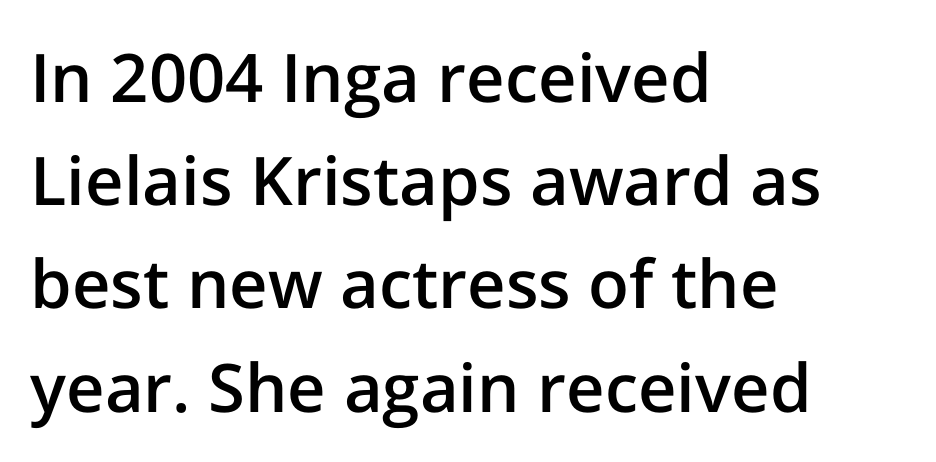
Q: Is the text bold? A: Semi-bold.
Q: Is the text italic (slanted)? A: No, it is upright.
Q: Is the typeface a serif or a sans-serif typeface? A: Sans-serif.
Q: Is the text underlined? A: No.
Q: How is the paragraph aligned? A: Left-aligned.
Q: Is the spacing between letters normal or unusually wide? A: Normal.
Q: Is the spacing between lines tight, normal or loose? A: Normal.
Q: Width (condensed, normal, or wide)? A: Normal.
Q: Stroke contrast? A: Low.
Q: x-height? A: Medium.
Q: Monospaced? A: No.
